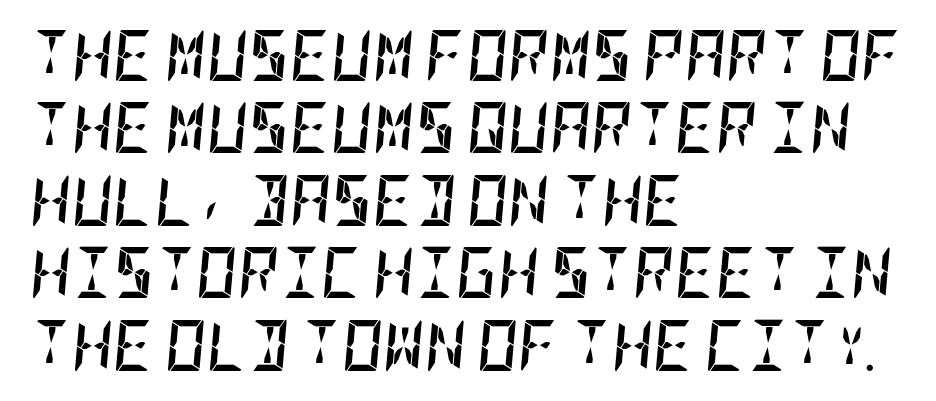
The image shows 51 px semibold, condensed type, italic (leaning right); set left-aligned, normal line spacing (1.42x), normal letter spacing, not underlined; low stroke contrast and a large x-height.
